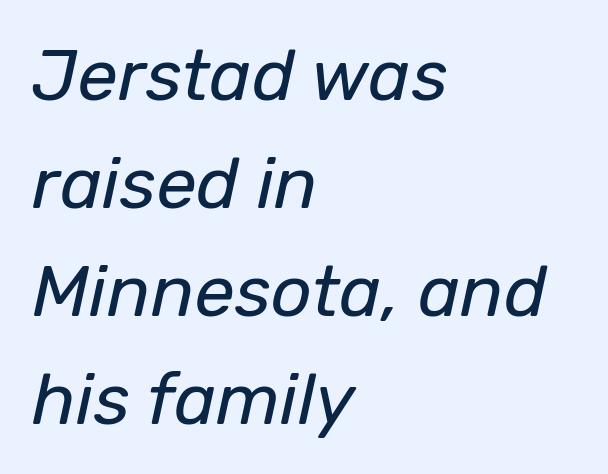
Bare-footed words on every line. The passage shown stacks its lines at a standard gap. A typesetter would call this proportional, since set widths differ per character. Quick note: italic. Does the copy run flush right? No — it runs flush left.
